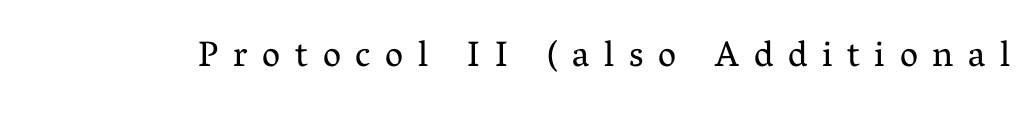
Spacing verdict: proportional, widths tailored to each character. No letter is thick-stroked: the sample isn't bold. Decoration check: the copy has no underline. You can tell from the footed stems that serif type was used. Look at the tracking — it's clearly loosened, letters drifting apart. It's the straight-up-and-down kind of type.
